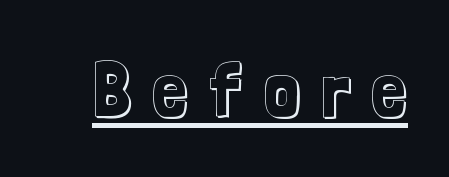
Decoration check: the copy is underlined. Students, note that the glyphs here are deliberately spaced far apart. Is this a fixed-width face? No — the glyphs have proportional, varying widths. Does the lettering tilt? It doesn't — this is upright.
